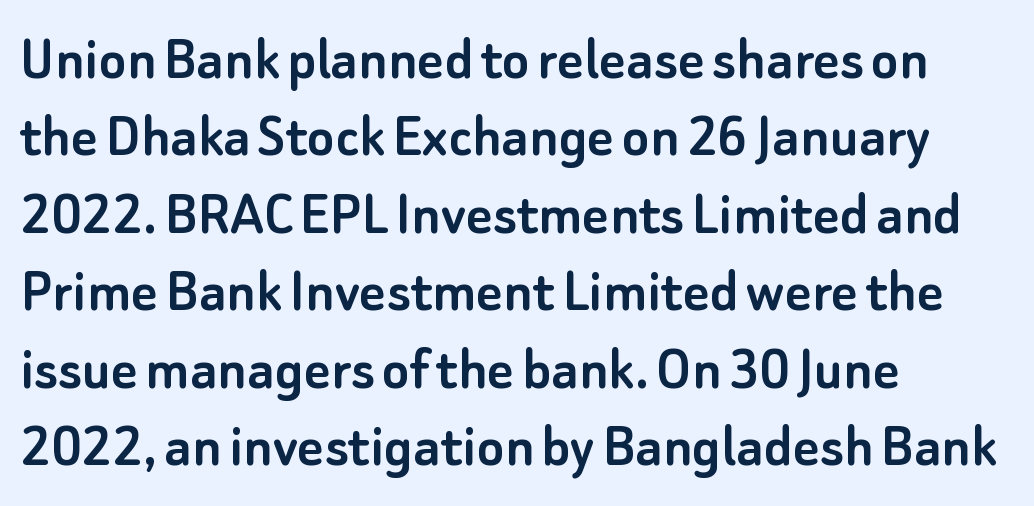
Q: Is the text italic (slanted)? A: No, it is upright.
Q: Is the typeface a serif or a sans-serif typeface? A: Sans-serif.
Q: Is the text underlined? A: No.
Q: How is the paragraph aligned? A: Left-aligned.
Q: Is the spacing between letters normal or unusually wide? A: Normal.
Q: Width (condensed, normal, or wide)? A: Normal.
Q: Stroke contrast? A: Low.
Q: x-height? A: Small.
Q: Monospaced? A: No.
